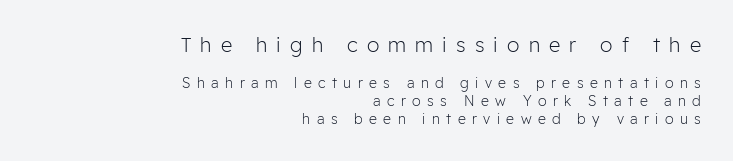
Q: Is the text bold? A: No.
Q: Is the text italic (slanted)? A: No, it is upright.
Q: Is the text underlined? A: No.
Q: How is the paragraph aligned? A: Right-aligned.
Q: Is the spacing between letters normal or unusually wide? A: Unusually wide.
Q: Is the spacing between lines tight, normal or loose? A: Normal.
Q: Which block of text is set in a larger size, the first (top) or the second (bottom)? A: The first (top) one.
